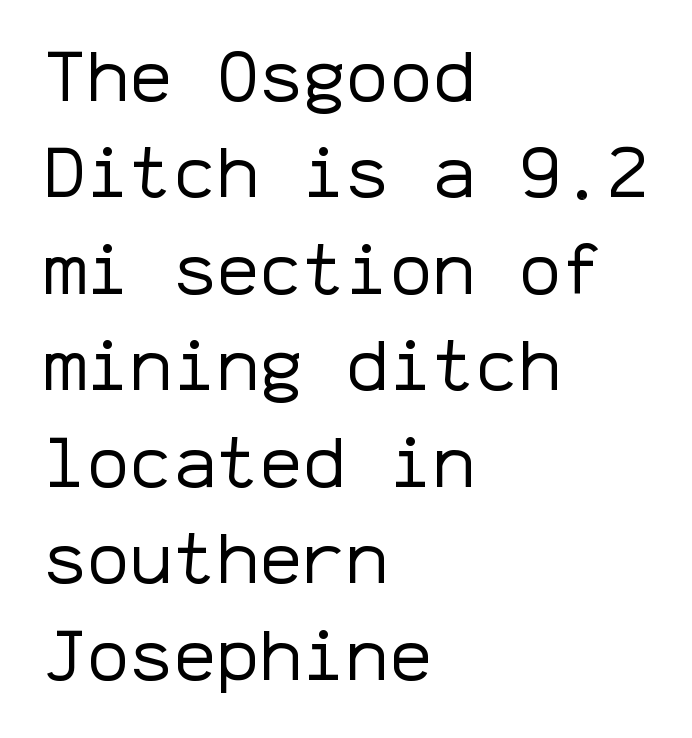
The font is comparable to plain body text, perhaps lighter. Every stem runs plumb, perpendicular to the baseline. Plain, unruled lines of type. To sum up the face: it is a sans, with no serifs. The gaps between neighbouring characters are ordinary and unremarkable. The block of text has a typical density, with ordinary space between rows.
